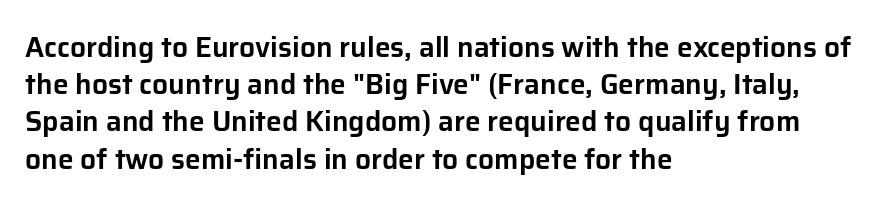
Letterform terminals end flat and unadorned throughout the passage. Upright lettering throughout. A typesetter would call this proportional, since set widths differ per character. Letter spacing: default. The block of text has a typical density, with ordinary space between rows.
